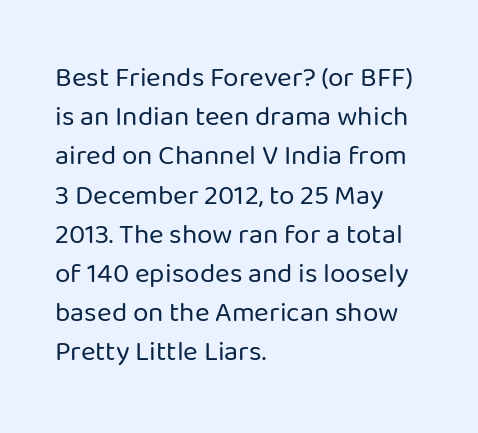
{"serif": "no", "italic": "no", "bold": "no", "weight": "regular", "width": "normal", "stroke_contrast": "low", "x_height": "medium", "monospaced": "no", "underline": "no", "align": "left", "line_spacing": "normal", "line_spacing_ratio": 1.4, "letter_spacing": "normal", "letter_spacing_em": 0.0, "glyph_px": 28}
